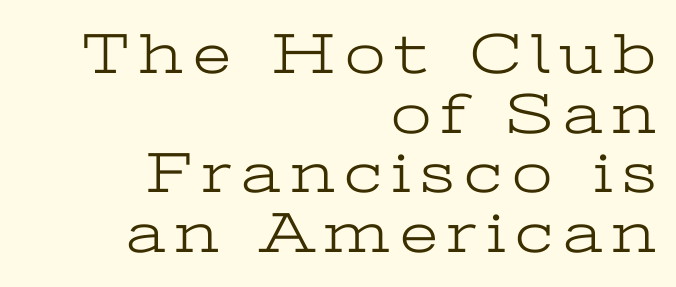
{"serif": "yes", "italic": "no", "bold": "no", "weight": "light", "width": "wide", "stroke_contrast": "low", "x_height": "medium", "monospaced": "no", "underline": "no", "align": "right", "line_spacing": "tight", "line_spacing_ratio": 1.03, "glyph_px": 58}
